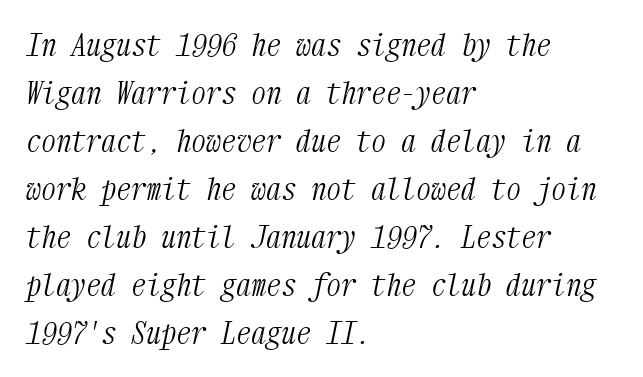
The ragged edge is on the right, which tells us the setting is flush left. The leading is moderate, giving the passage an even texture. Think standard paragraph weight, or any step lighter than that. Looking at the ascenders, they clearly lean. The gaps between neighbouring characters are ordinary and unremarkable.
